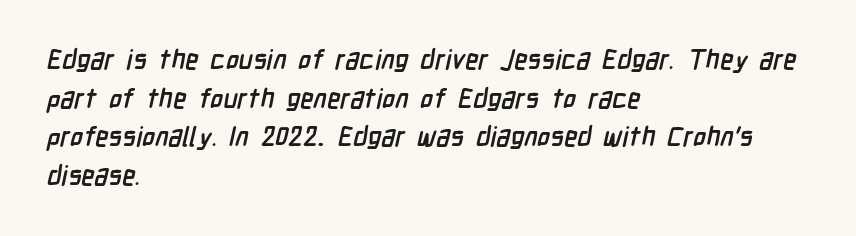
{"bold": "yes", "underline": "no", "align": "left", "line_spacing": "normal", "line_spacing_ratio": 1.43, "letter_spacing": "normal", "letter_spacing_em": 0.0, "glyph_px": 27}
